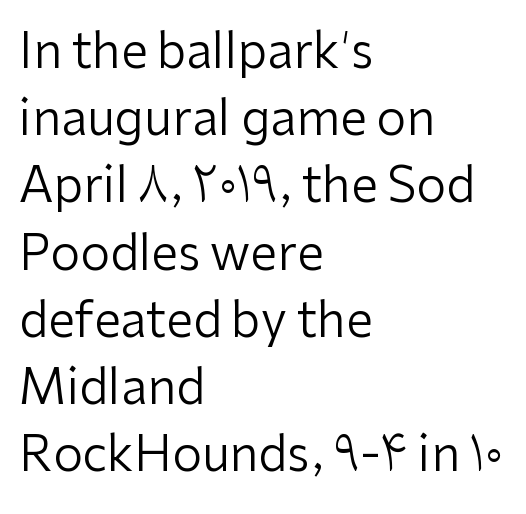
Q: Is the text bold? A: No.
Q: Is the text italic (slanted)? A: No, it is upright.
Q: Is the typeface a serif or a sans-serif typeface? A: Sans-serif.
Q: Is the text underlined? A: No.
Q: How is the paragraph aligned? A: Left-aligned.
Q: Is the spacing between letters normal or unusually wide? A: Normal.
Q: Is the spacing between lines tight, normal or loose? A: Normal.
Q: Width (condensed, normal, or wide)? A: Normal.
Q: Stroke contrast? A: Low.
Q: x-height? A: Medium.
Q: Monospaced? A: No.
